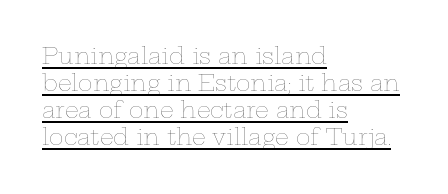
The image shows 22 px text type, upright; set left-aligned, line spacing 1.23x, normal letter spacing, underlined.
